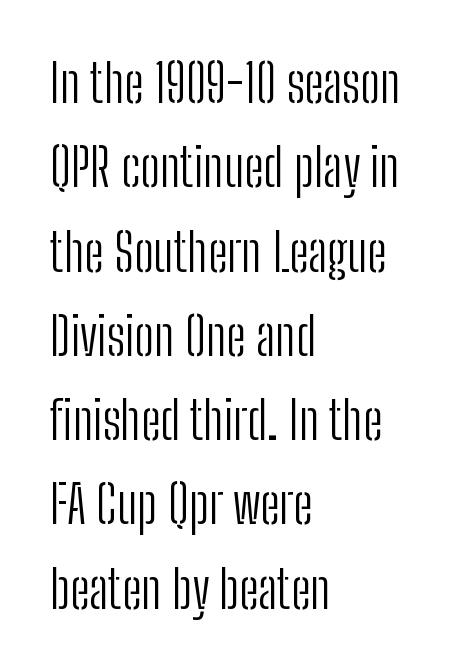
Does the copy run flush right? No — it runs flush left. The text was rendered using a sans face with plain stroke endings. No extra tracking has been applied to these lines. Each letter keeps its own natural width here, so spacing adapts to shape.
